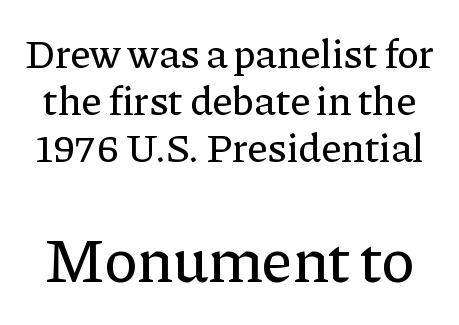
Type size steps up from the first block to the second. Tracking value appears to be zero — textbook default spacing. The lines are packed closely together with very little leading. The baseline area is clear.
